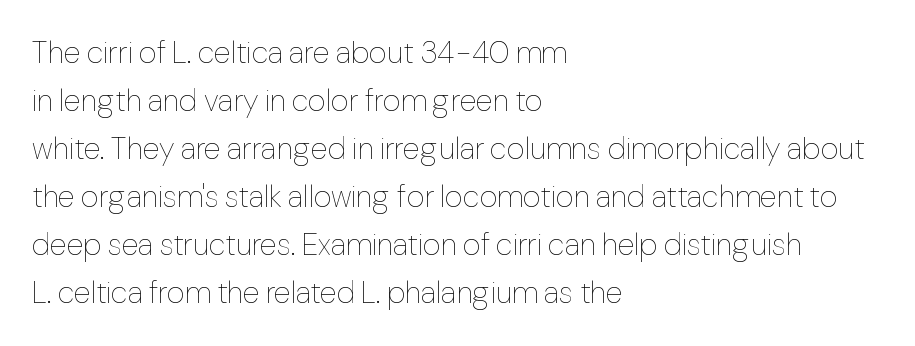
{"italic": "no", "bold": "no", "weight": "thin", "width": "normal", "stroke_contrast": "low", "x_height": "medium", "monospaced": "no", "underline": "no", "align": "left", "line_spacing": "normal", "line_spacing_ratio": 1.55, "letter_spacing": "normal", "letter_spacing_em": 0.0, "glyph_px": 31}
